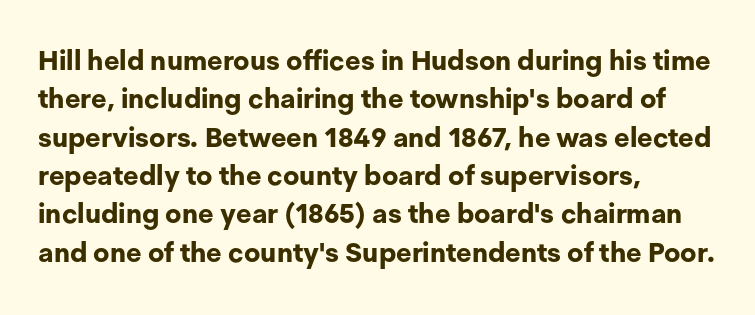
Q: Is the text bold? A: Yes.
Q: Is the text italic (slanted)? A: No, it is upright.
Q: Is the text underlined? A: No.
Q: How is the paragraph aligned? A: Left-aligned.
Q: Is the spacing between letters normal or unusually wide? A: Normal.
Q: Is the spacing between lines tight, normal or loose? A: Normal.
